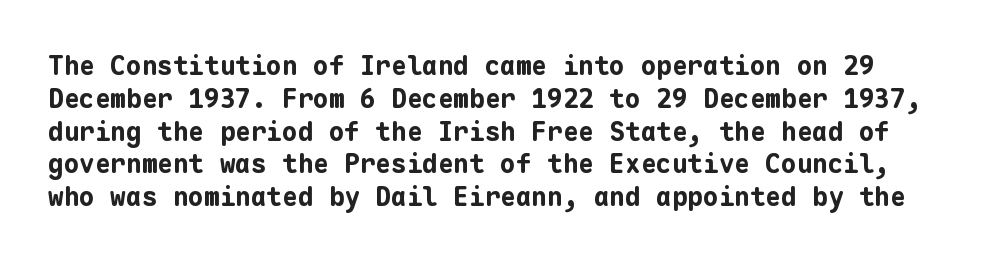
Honestly, there is no underline to notice here at all. This is the regular roman posture of the typeface. The rendering uses a moderate line-height, typical for paragraphs. These lines carry a lot of weight — the face is fully bold. Caption: standard tracking, unaltered.
